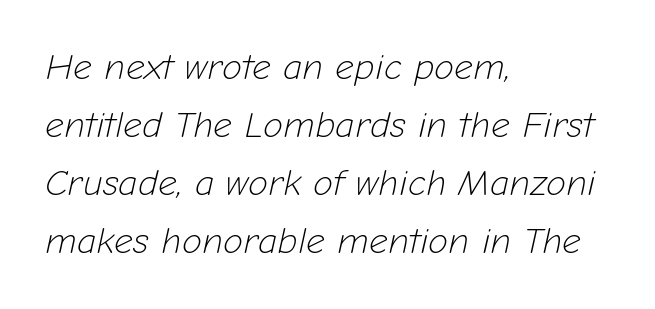
Q: Is the text bold? A: No.
Q: Is the text italic (slanted)? A: Yes, it leans right by about 12 degrees.
Q: Is the text underlined? A: No.
Q: How is the paragraph aligned? A: Left-aligned.
Q: Is the spacing between letters normal or unusually wide? A: Normal.
Q: Is the spacing between lines tight, normal or loose? A: Normal.
Q: Width (condensed, normal, or wide)? A: Normal.
Q: Stroke contrast? A: Low.
Q: x-height? A: Medium.
Q: Monospaced? A: No.
